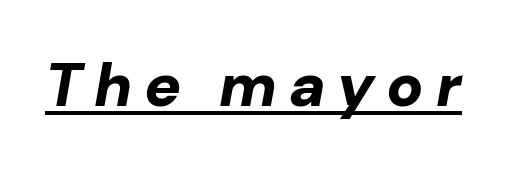
{"italic": "yes", "lean": "right", "slant_degrees": 10, "bold": "yes", "weight": "bold", "width": "normal", "stroke_contrast": "low", "x_height": "medium", "monospaced": "no", "underline": "yes", "glyph_px": 61}
